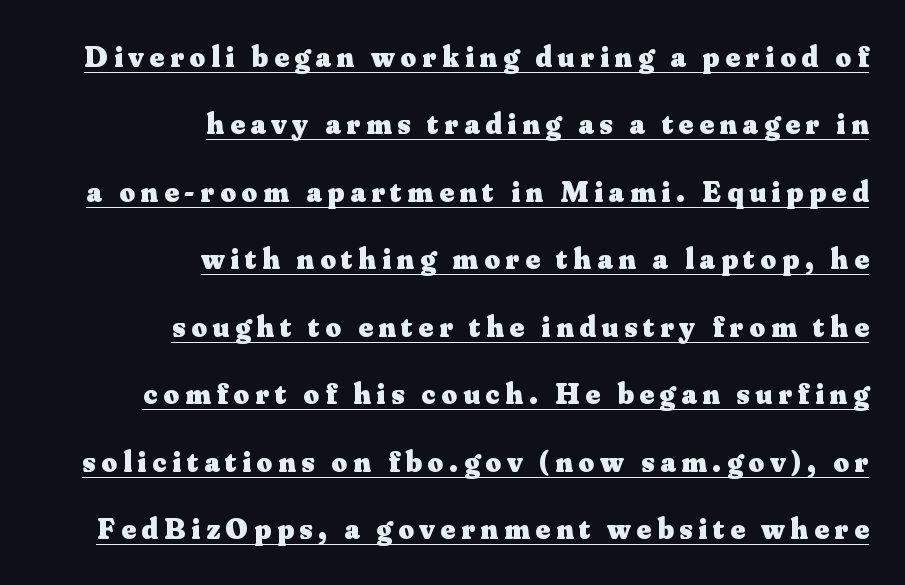
{"serif": "yes", "italic": "no", "bold": "yes", "weight": "heavy", "width": "normal", "stroke_contrast": "medium", "x_height": "small", "monospaced": "no", "underline": "yes", "align": "right", "line_spacing": "loose", "line_spacing_ratio": 2.25, "letter_spacing": "wide", "letter_spacing_em": 0.2, "glyph_px": 30}
